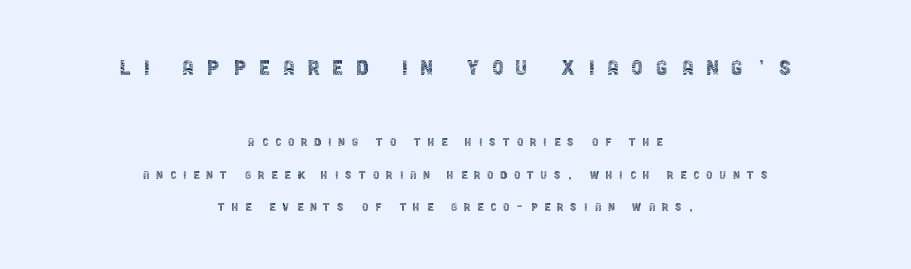
Q: Is the text bold? A: No.
Q: Is the text italic (slanted)? A: No, it is upright.
Q: Is the text underlined? A: No.
Q: How is the paragraph aligned? A: Centered.
Q: Is the spacing between letters normal or unusually wide? A: Unusually wide.
Q: Is the spacing between lines tight, normal or loose? A: Loose.
Q: Which block of text is set in a larger size, the first (top) or the second (bottom)? A: The first (top) one.
